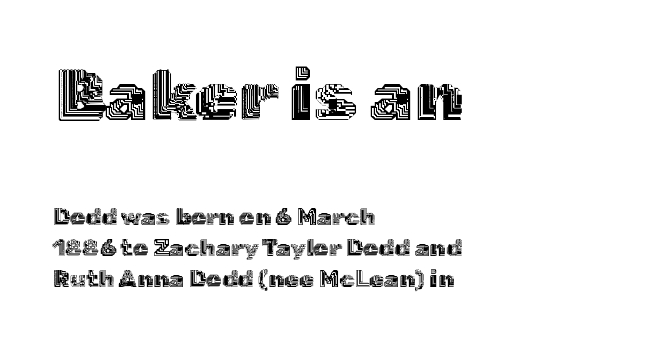
Proportional: the letters do not fall into vertical columns. This sample uses plain, unmodified letter spacing. Nobody drew a line under any word here. Is there any slant? The stems are plumb.
